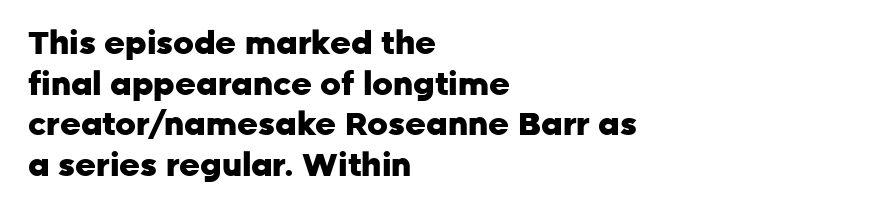
The image shows 32 px heavy sans-serif type, upright; set left-aligned, normal line spacing (1.27x), normal letter spacing, not underlined; low stroke contrast and a medium x-height.
